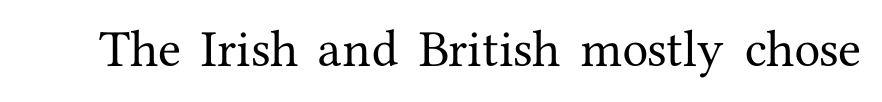
Q: Is the text italic (slanted)? A: No, it is upright.
Q: Is the typeface a serif or a sans-serif typeface? A: Serif.
Q: Is the text underlined? A: No.
Q: Is the spacing between letters normal or unusually wide? A: Normal.
Q: Width (condensed, normal, or wide)? A: Normal.
Q: Stroke contrast? A: Medium.
Q: x-height? A: Medium.
Q: Monospaced? A: No.
